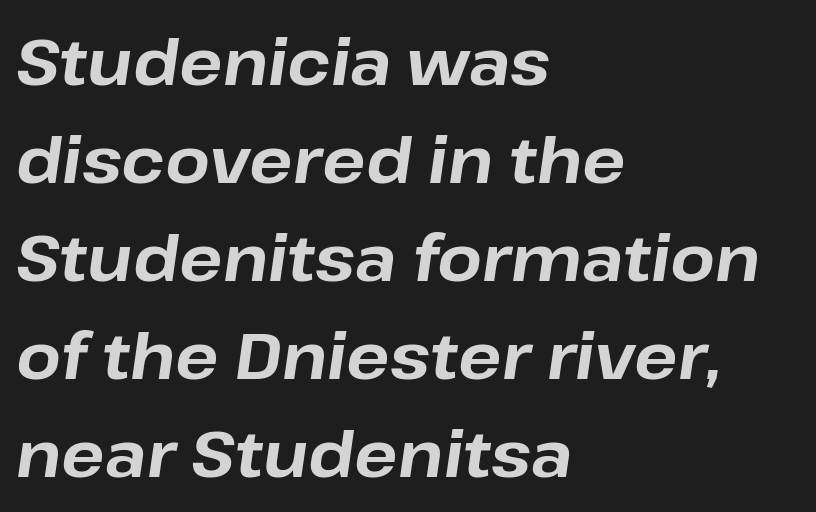
These lines are rendered in a variable-pitch font. Posture: slanted. Each line starts at the same left margin while the right side varies. Each glyph is drawn with heavy, bold strokes. Lines of text with bare space underneath.
